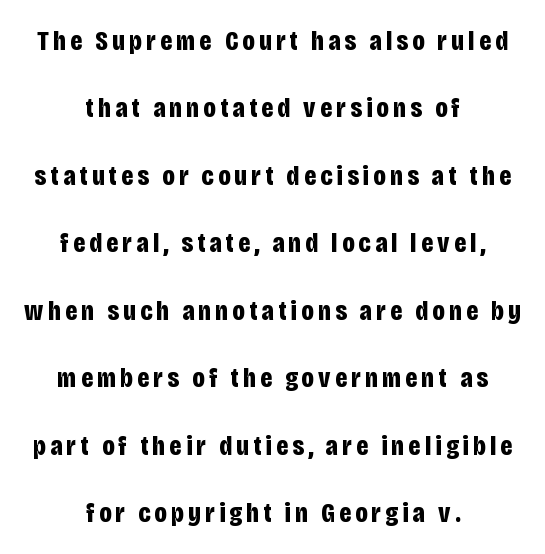
Reading down the block, each line starts at a different indent, mirrored at its end. Check under the words: just untouched page. Does the lettering tilt? It doesn't — this is upright. Each letter keeps its own natural width here, so spacing adapts to shape. Quick note: interline space is abundant. Heavy-handed strokes throughout: this text is bold.
